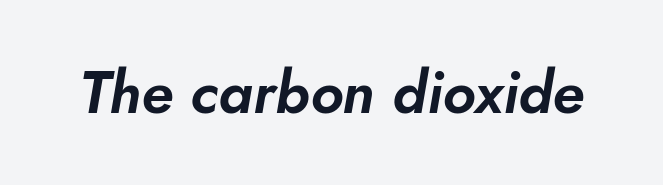
The image shows 59 px text type, italic (leaning right); set normal letter spacing, not underlined; low stroke contrast and a small x-height.
